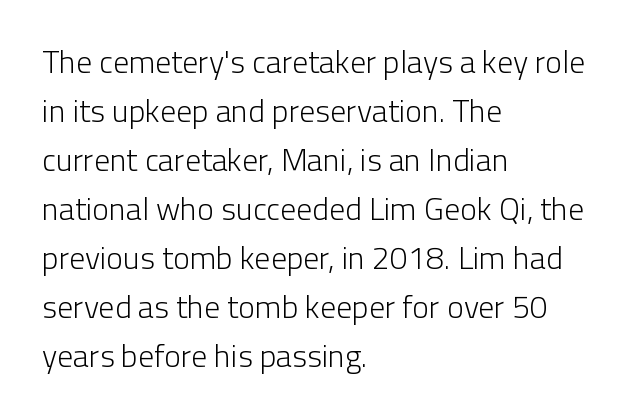
Q: Is the text bold? A: No.
Q: Is the text italic (slanted)? A: No, it is upright.
Q: Is the typeface a serif or a sans-serif typeface? A: Sans-serif.
Q: Is the text underlined? A: No.
Q: How is the paragraph aligned? A: Left-aligned.
Q: Is the spacing between letters normal or unusually wide? A: Normal.
Q: Is the spacing between lines tight, normal or loose? A: Normal.
Q: Width (condensed, normal, or wide)? A: Normal.
Q: Stroke contrast? A: Low.
Q: x-height? A: Medium.
Q: Monospaced? A: No.
